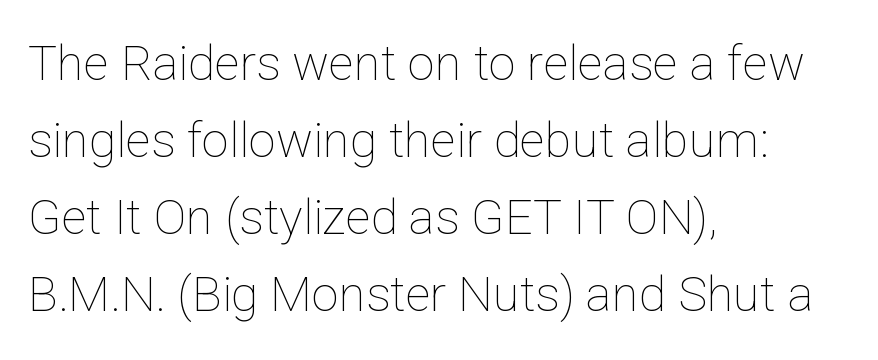
Only glyphs here, with clear space below each row. These lines stack with their left ends in a neat column. The passage shown stacks its lines at a standard gap. On a weight scale, this lands at 450 or below.
